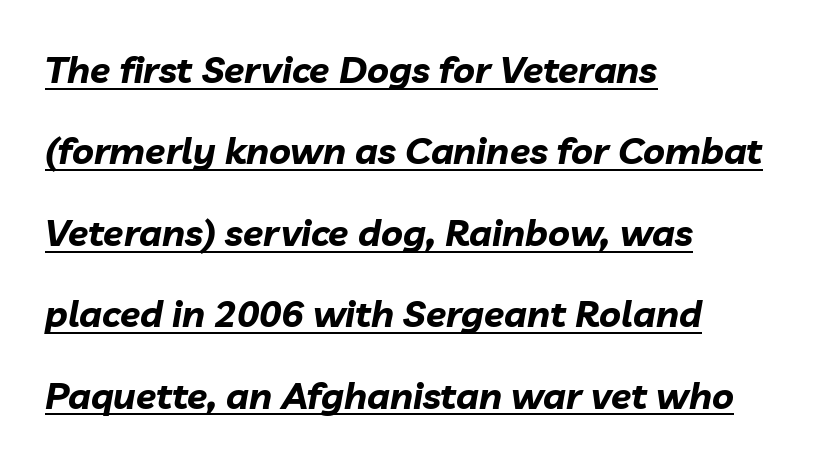
The image shows 37 px bold type, italic (leaning right); set left-aligned, loose line spacing (2.2x), normal letter spacing, underlined; low stroke contrast and a medium x-height.
